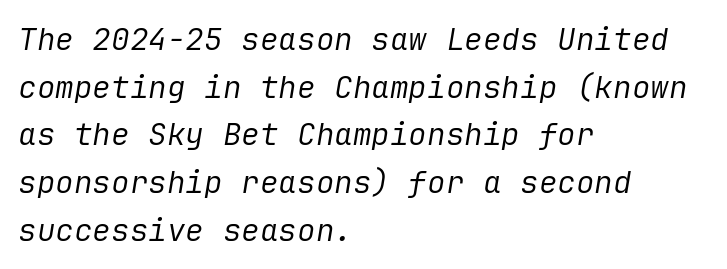
Unmarked baselines from the first word to the last. Is the stroke heavy? The answer is a plain regular-or-lighter. Is there much room between lines? A standard amount, neither cramped nor airy. Short note: letters normally spaced. The rendering applies a slant to the glyphs. This sample is left-justified, so line endings fall wherever the words run out.
